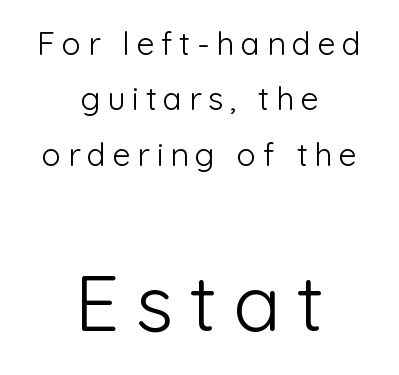
The image shows 79 px light sans-serif type, upright; set centered, line spacing 1.73x, unusually wide letter spacing (+0.21 em), not underlined; the second (bottom) block is 2.47x larger; low stroke contrast and a medium x-height.
